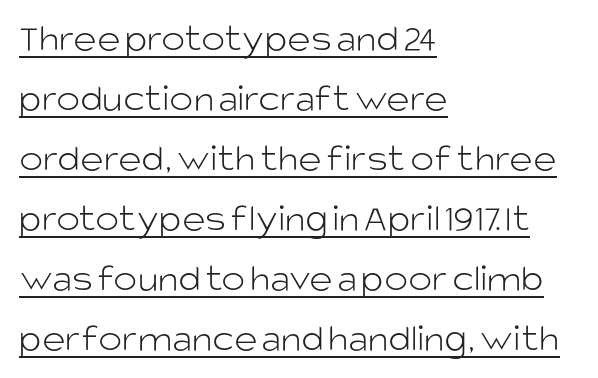
The image shows 40 px light sans-serif type, upright; set left-aligned, normal line spacing (1.5x), normal letter spacing, underlined; low stroke contrast and a large x-height.
